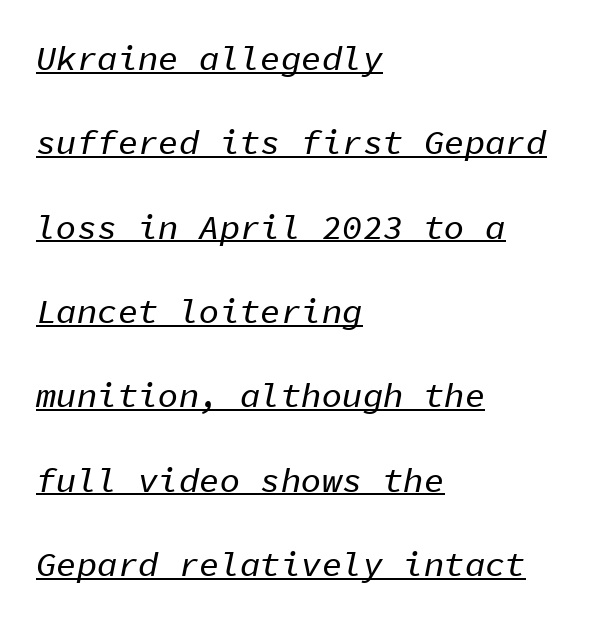
{"italic": "yes", "lean": "right", "slant_degrees": 11, "width": "normal", "stroke_contrast": "low", "x_height": "medium", "monospaced": "yes", "underline": "yes", "align": "left", "line_spacing": "loose", "line_spacing_ratio": 2.48, "letter_spacing": "normal", "letter_spacing_em": 0.0, "glyph_px": 34}
